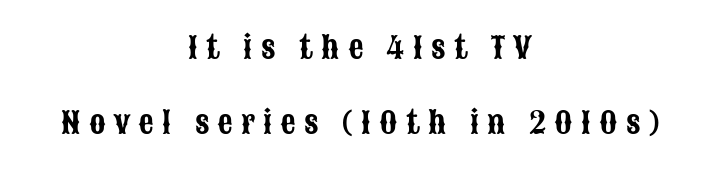
Q: Is the text italic (slanted)? A: No, it is upright.
Q: Is the typeface a serif or a sans-serif typeface? A: Sans-serif.
Q: Is the text underlined? A: No.
Q: How is the paragraph aligned? A: Centered.
Q: Is the spacing between letters normal or unusually wide? A: Unusually wide.
Q: Is the spacing between lines tight, normal or loose? A: Loose.
Q: Width (condensed, normal, or wide)? A: Condensed.
Q: Stroke contrast? A: Low.
Q: x-height? A: Large.
Q: Monospaced? A: No.
